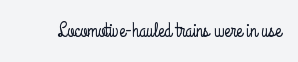
{"underline": "no", "letter_spacing": "normal", "letter_spacing_em": 0.0, "glyph_px": 20}
